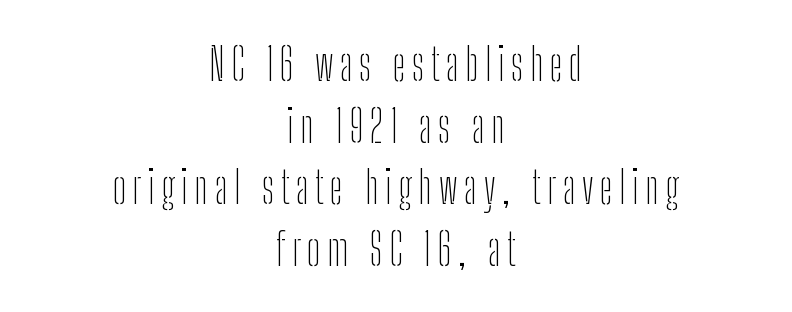
Q: Is the text bold? A: No.
Q: Is the text italic (slanted)? A: No, it is upright.
Q: Is the typeface a serif or a sans-serif typeface? A: Sans-serif.
Q: Is the text underlined? A: No.
Q: How is the paragraph aligned? A: Centered.
Q: Is the spacing between lines tight, normal or loose? A: Normal.
Q: Width (condensed, normal, or wide)? A: Condensed.
Q: Stroke contrast? A: Low.
Q: x-height? A: Medium.
Q: Monospaced? A: No.
